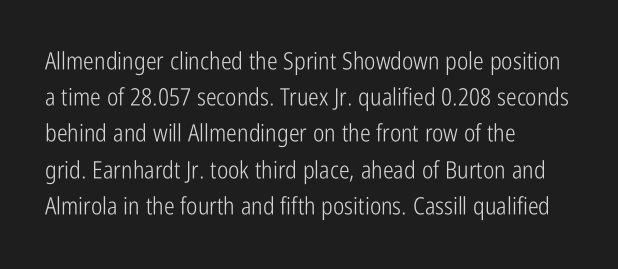
{"italic": "no", "bold": "no", "underline": "no", "align": "left", "line_spacing": "normal", "line_spacing_ratio": 1.51, "letter_spacing": "normal", "letter_spacing_em": 0.0, "glyph_px": 24}
